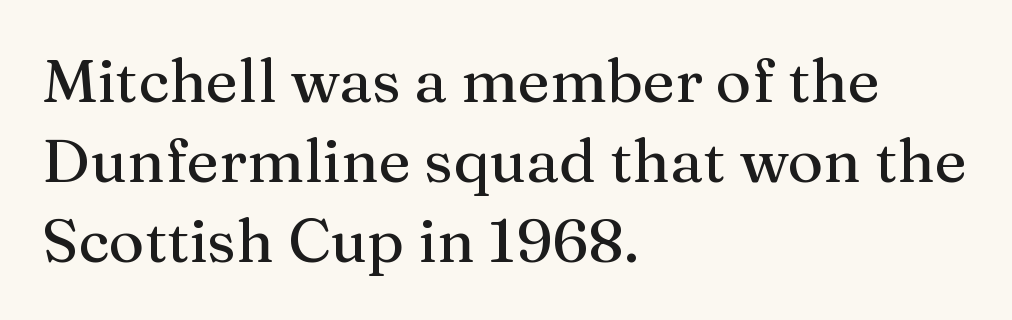
Q: Is the text italic (slanted)? A: No, it is upright.
Q: Is the typeface a serif or a sans-serif typeface? A: Serif.
Q: Is the text underlined? A: No.
Q: How is the paragraph aligned? A: Left-aligned.
Q: Is the spacing between letters normal or unusually wide? A: Normal.
Q: Is the spacing between lines tight, normal or loose? A: Normal.
Q: Width (condensed, normal, or wide)? A: Normal.
Q: Stroke contrast? A: Medium.
Q: x-height? A: Medium.
Q: Monospaced? A: No.
